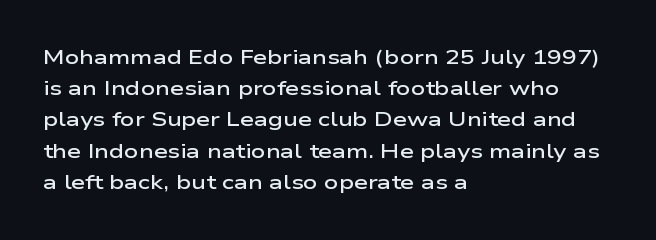
Each line starts at the same left margin while the right side varies. Default kerning and tracking; the words read as compact shapes. Notice how the stems are strictly vertical — no italics here. Compared with typical paragraphs, the rows here are spaced about the same. Has an underline been added? It has not. Strokes here are thickened, but only to semibold level.
